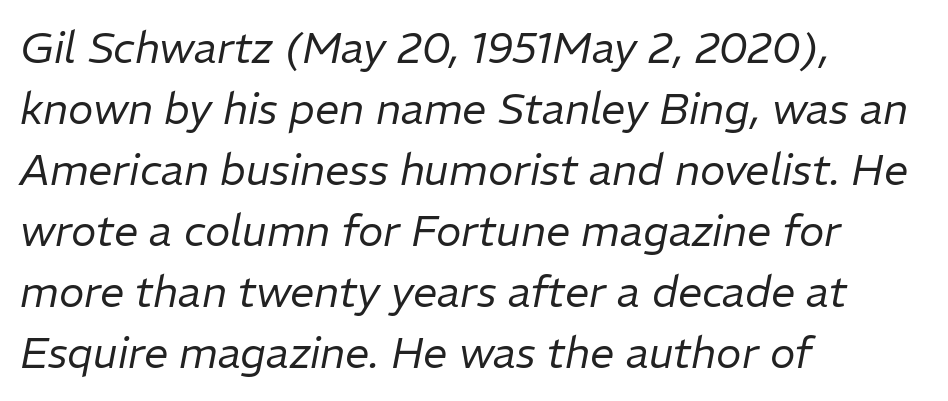
The image shows 43 px regular-weight type, italic (leaning right); set left-aligned, normal line spacing (1.42x), normal letter spacing, not underlined; low stroke contrast and a medium x-height.
